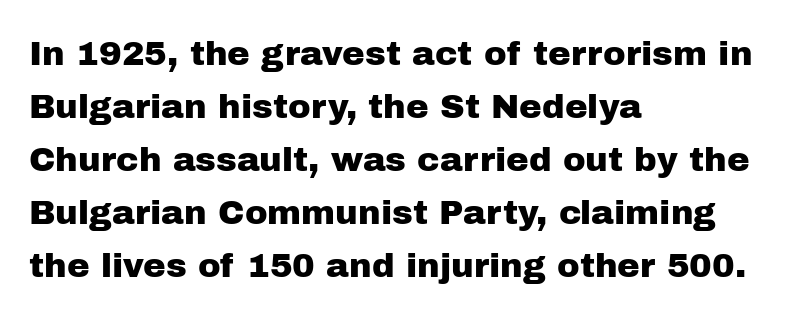
{"serif": "no", "italic": "no", "width": "normal", "stroke_contrast": "low", "x_height": "medium", "monospaced": "no", "underline": "no", "align": "left", "line_spacing": "normal", "line_spacing_ratio": 1.56, "letter_spacing": "normal", "letter_spacing_em": 0.0, "glyph_px": 34}
